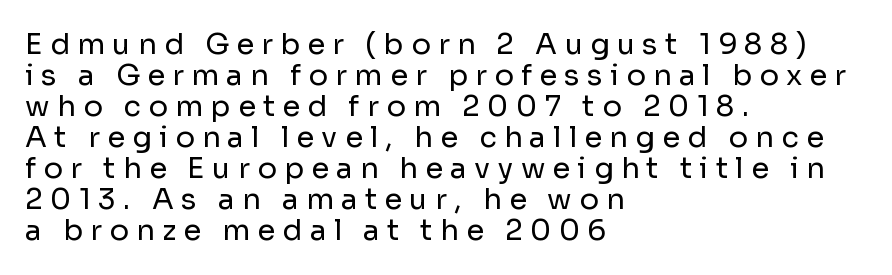
Posture: straight, roman, zero tilt. Do the characters align in a grid? No, the font is proportional. How would I describe the line gaps? Narrow and economical. The ragged edge is on the right, which tells us the setting is flush left. Counters stay open thanks to moderate or lighter strokes. The characters display no serif detailing; their extremities are plain.
